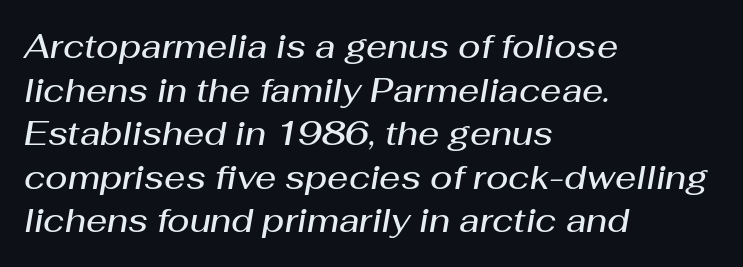
Q: Is the text bold? A: Semi-bold.
Q: Is the text italic (slanted)? A: Yes, it leans right by about 10 degrees.
Q: Is the text underlined? A: No.
Q: How is the paragraph aligned? A: Left-aligned.
Q: Is the spacing between letters normal or unusually wide? A: Normal.
Q: Is the spacing between lines tight, normal or loose? A: Normal.
Q: Width (condensed, normal, or wide)? A: Normal.
Q: Stroke contrast? A: Medium.
Q: x-height? A: Medium.
Q: Monospaced? A: No.
